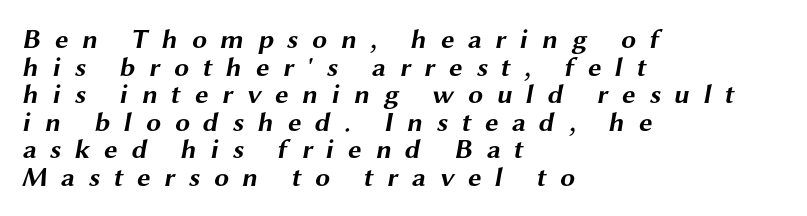
Q: Is the text bold? A: Yes.
Q: Is the text underlined? A: No.
Q: How is the paragraph aligned? A: Left-aligned.
Q: Is the spacing between letters normal or unusually wide? A: Unusually wide.
Q: Is the spacing between lines tight, normal or loose? A: Tight.
